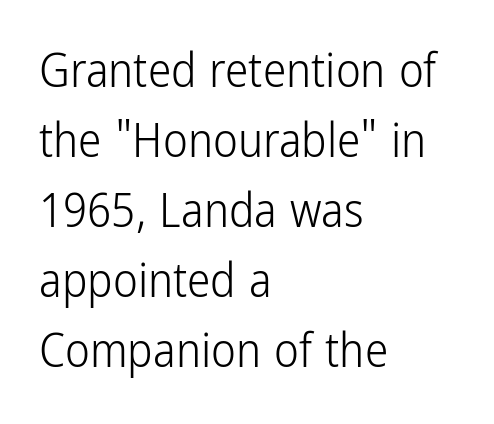
Q: Is the text bold? A: No.
Q: Is the text italic (slanted)? A: No, it is upright.
Q: Is the typeface a serif or a sans-serif typeface? A: Sans-serif.
Q: Is the text underlined? A: No.
Q: How is the paragraph aligned? A: Left-aligned.
Q: Is the spacing between letters normal or unusually wide? A: Normal.
Q: Is the spacing between lines tight, normal or loose? A: Normal.
Q: Width (condensed, normal, or wide)? A: Condensed.
Q: Stroke contrast? A: Low.
Q: x-height? A: Medium.
Q: Monospaced? A: No.
